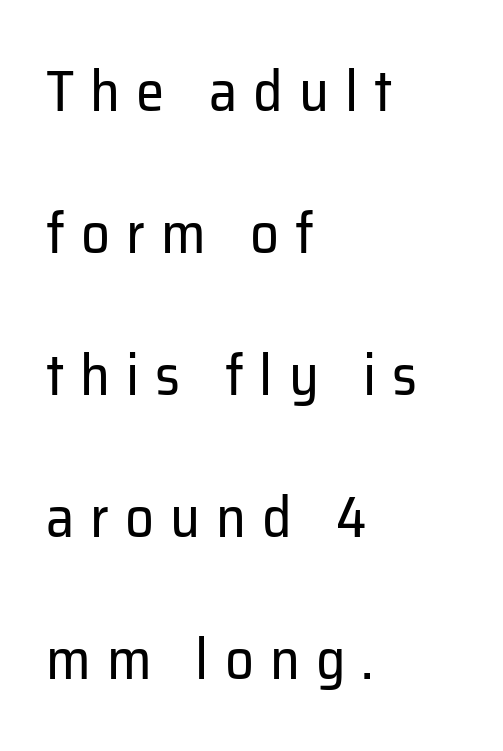
The image shows 57 px regular-weight sans-serif type, upright; set left-aligned, loose line spacing (2.49x), unusually wide letter spacing (+0.28 em), not underlined; low stroke contrast and a medium x-height.
